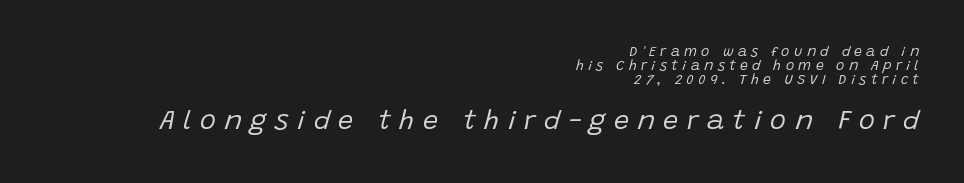
The image shows 27 px text type, italic (leaning right); set right-aligned, tight line spacing (1.01x), unusually wide letter spacing (+0.31 em), not underlined; the second (bottom) block is 1.93x larger.
